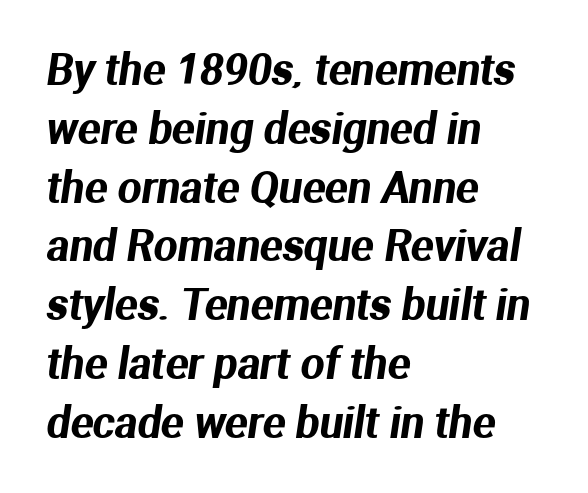
Q: Is the typeface a serif or a sans-serif typeface? A: Sans-serif.
Q: Is the text underlined? A: No.
Q: How is the paragraph aligned? A: Left-aligned.
Q: Is the spacing between letters normal or unusually wide? A: Normal.
Q: Is the spacing between lines tight, normal or loose? A: Normal.
Q: Width (condensed, normal, or wide)? A: Normal.
Q: Stroke contrast? A: Medium.
Q: x-height? A: Medium.
Q: Monospaced? A: No.
